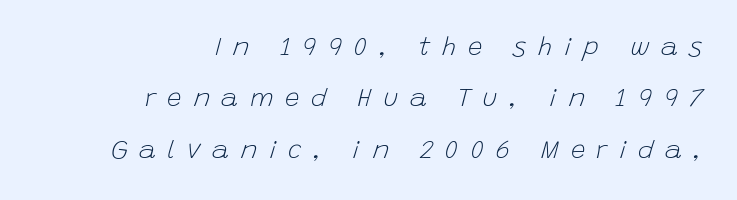
{"italic": "yes", "lean": "right", "slant_degrees": 15, "bold": "no", "underline": "no", "align": "right", "line_spacing": "loose", "line_spacing_ratio": 1.98, "letter_spacing": "wide", "letter_spacing_em": 0.44, "glyph_px": 26}
